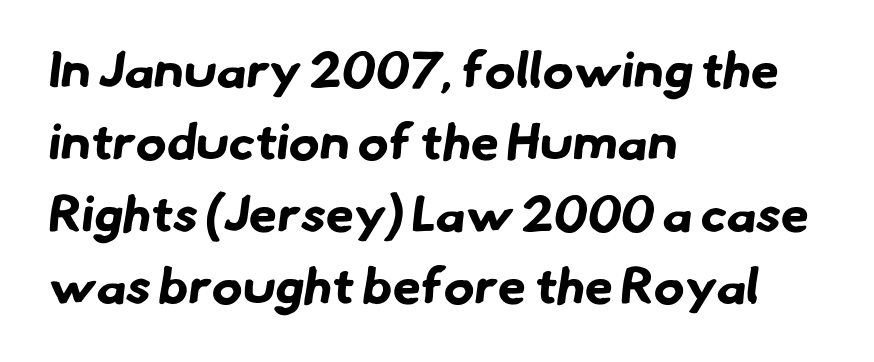
The image shows 51 px bold sans-serif type; set left-aligned, normal line spacing (1.41x), normal letter spacing, not underlined; low stroke contrast and a small x-height.
